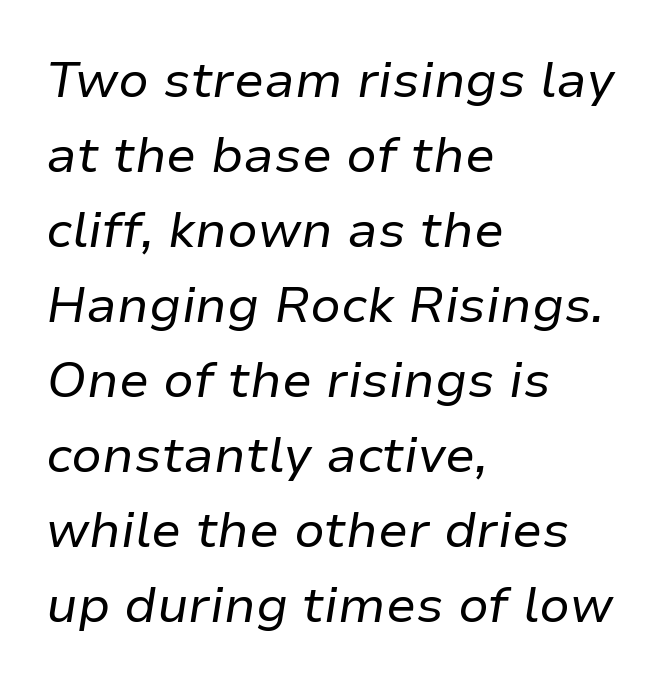
Q: Is the text bold? A: No.
Q: Is the text italic (slanted)? A: Yes, it leans right by about 9 degrees.
Q: Is the text underlined? A: No.
Q: How is the paragraph aligned? A: Left-aligned.
Q: Is the spacing between letters normal or unusually wide? A: Normal.
Q: Is the spacing between lines tight, normal or loose? A: Normal.
Q: Width (condensed, normal, or wide)? A: Normal.
Q: Stroke contrast? A: Low.
Q: x-height? A: Medium.
Q: Monospaced? A: No.
